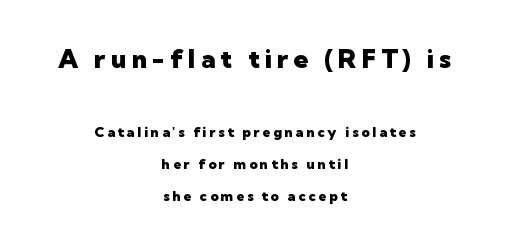
The image shows 26 px bold type, upright; set centered, loose line spacing (2.3x), unusually wide letter spacing (+0.2 em), not underlined; the first (top) block is 1.86x larger.
